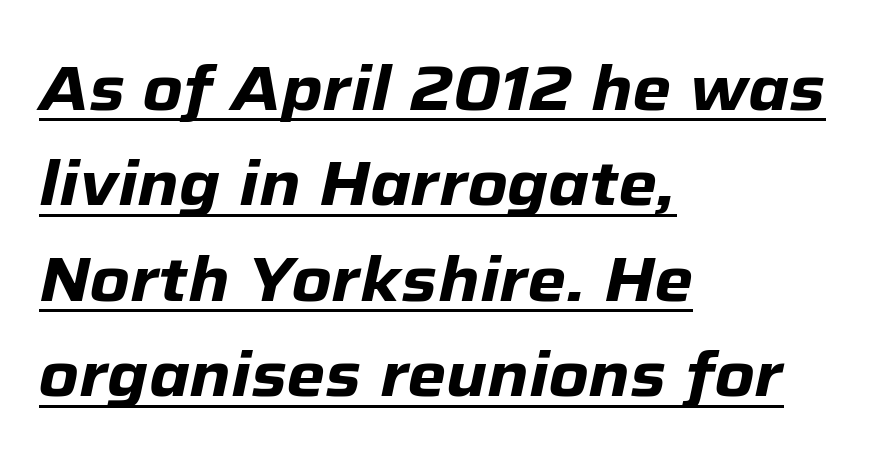
The image shows 62 px heavy type, italic (leaning right); set left-aligned, normal line spacing (1.54x), normal letter spacing, underlined; low stroke contrast and a medium x-height.
